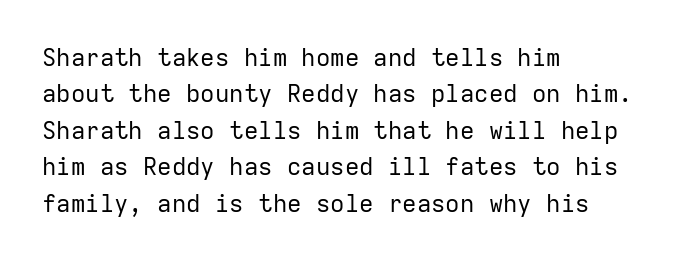
The foot of each line stays bare and open. These lines stack with their left ends in a neat column. Italic: no, the glyphs are upright roman. These lines sit exactly where default settings would place them.
